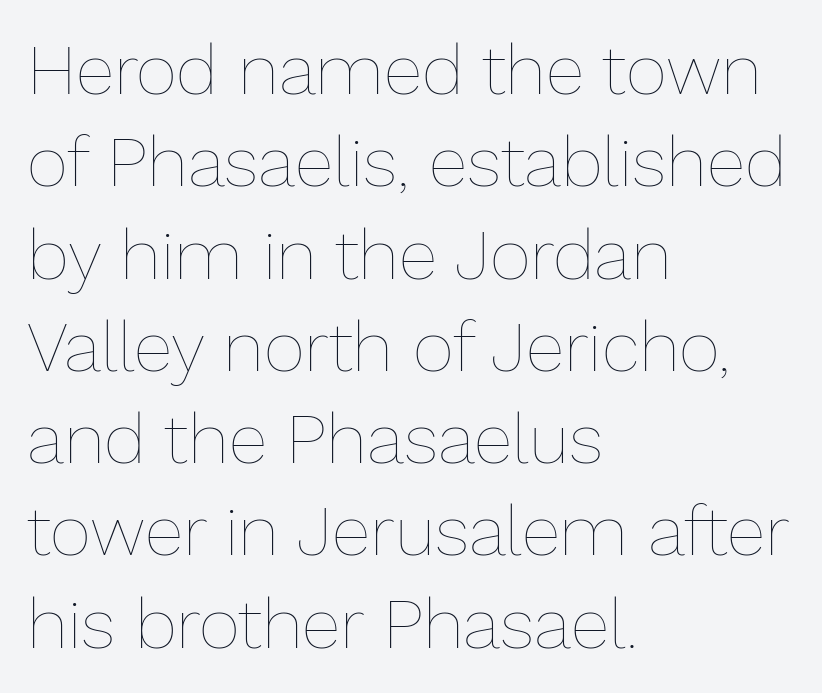
Proportional: the letters do not fall into vertical columns. Each stroke keeps to a modest, everyday thickness or less. Does the leading feel generous? No, just average. Decoration check: the copy has no underline. Default kerning and tracking; the words read as compact shapes.
